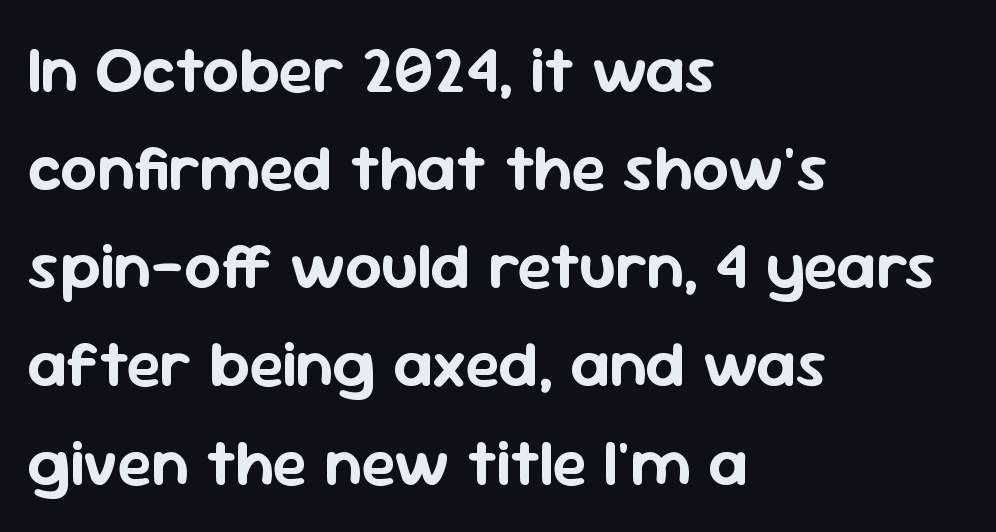
Q: Is the text italic (slanted)? A: No, it is upright.
Q: Is the typeface a serif or a sans-serif typeface? A: Sans-serif.
Q: Is the text underlined? A: No.
Q: How is the paragraph aligned? A: Left-aligned.
Q: Is the spacing between letters normal or unusually wide? A: Normal.
Q: Is the spacing between lines tight, normal or loose? A: Normal.
Q: Width (condensed, normal, or wide)? A: Normal.
Q: Stroke contrast? A: Low.
Q: x-height? A: Medium.
Q: Monospaced? A: No.
